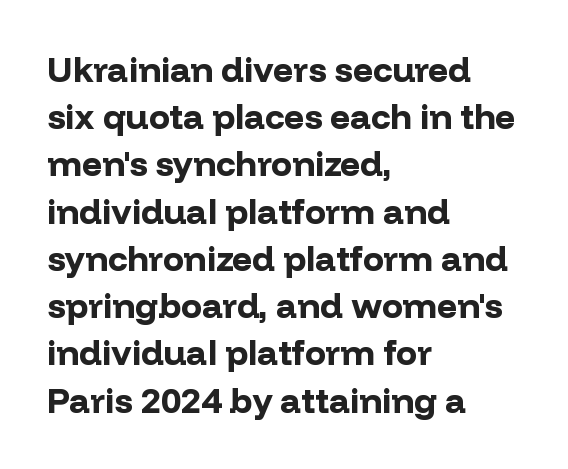
Q: Is the text bold? A: Yes.
Q: Is the text italic (slanted)? A: No, it is upright.
Q: Is the typeface a serif or a sans-serif typeface? A: Sans-serif.
Q: Is the text underlined? A: No.
Q: How is the paragraph aligned? A: Left-aligned.
Q: Is the spacing between letters normal or unusually wide? A: Normal.
Q: Is the spacing between lines tight, normal or loose? A: Normal.
Q: Width (condensed, normal, or wide)? A: Normal.
Q: Stroke contrast? A: Low.
Q: x-height? A: Medium.
Q: Monospaced? A: No.
